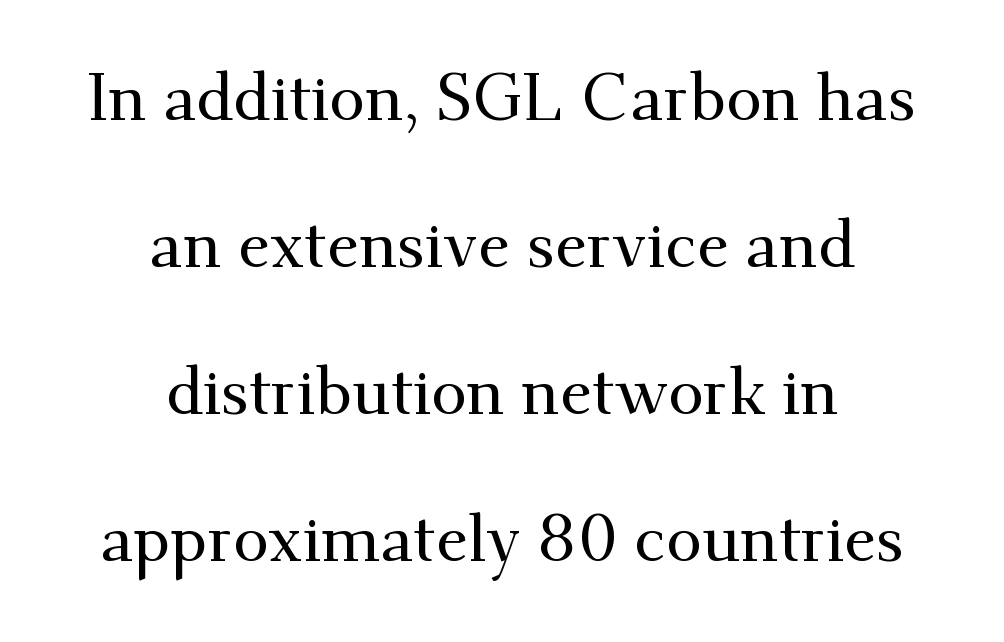
The image shows 65 px serif type, upright; set centered, loose line spacing (2.26x), normal letter spacing, not underlined; medium stroke contrast and a small x-height.
